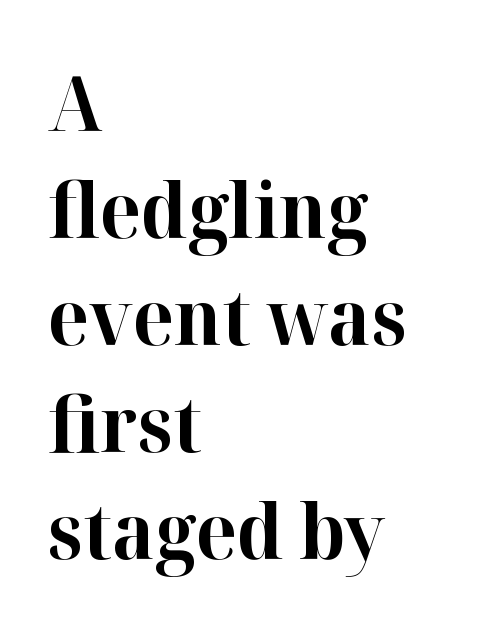
Q: Is the text bold? A: Yes.
Q: Is the text italic (slanted)? A: No, it is upright.
Q: Is the typeface a serif or a sans-serif typeface? A: Serif.
Q: Is the text underlined? A: No.
Q: How is the paragraph aligned? A: Left-aligned.
Q: Is the spacing between letters normal or unusually wide? A: Normal.
Q: Is the spacing between lines tight, normal or loose? A: Normal.
Q: Width (condensed, normal, or wide)? A: Normal.
Q: Stroke contrast? A: High.
Q: x-height? A: Medium.
Q: Monospaced? A: No.
